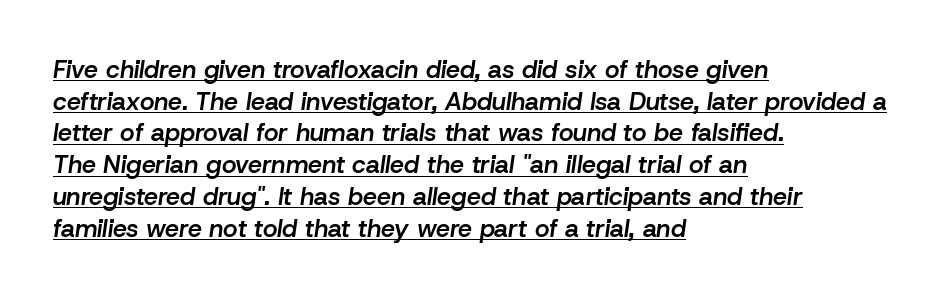
Q: Is the text bold? A: Semi-bold.
Q: Is the text italic (slanted)? A: Yes, it leans right by about 8 degrees.
Q: Is the text underlined? A: Yes.
Q: How is the paragraph aligned? A: Left-aligned.
Q: Is the spacing between letters normal or unusually wide? A: Normal.
Q: Is the spacing between lines tight, normal or loose? A: Normal.
